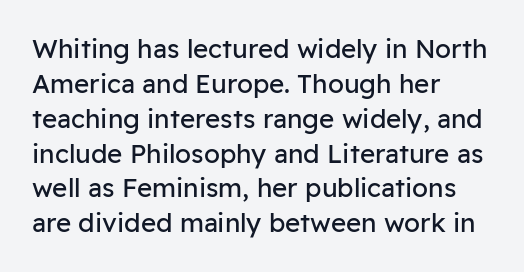
{"italic": "no", "bold": "no", "underline": "no", "align": "left", "line_spacing": "normal", "line_spacing_ratio": 1.34, "letter_spacing": "normal", "letter_spacing_em": 0.0, "glyph_px": 26}
